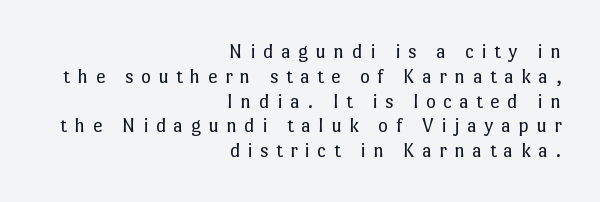
Q: Is the text bold? A: No.
Q: Is the text italic (slanted)? A: No, it is upright.
Q: Is the text underlined? A: No.
Q: How is the paragraph aligned? A: Right-aligned.
Q: Is the spacing between letters normal or unusually wide? A: Unusually wide.
